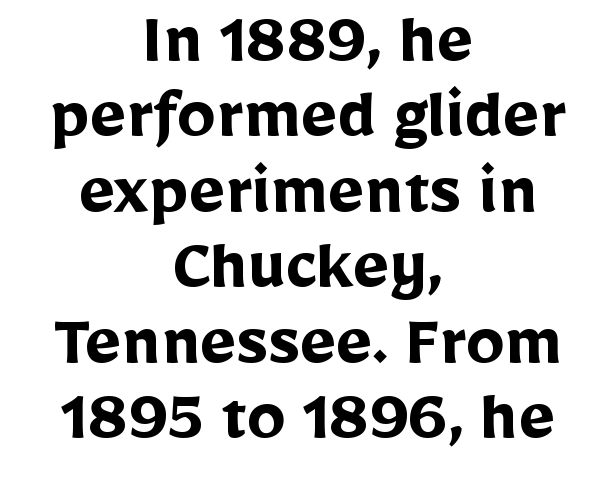
The image shows 77 px semibold sans-serif type, upright; set centered, tight line spacing (0.98x), normal letter spacing, not underlined; low stroke contrast and a medium x-height.
